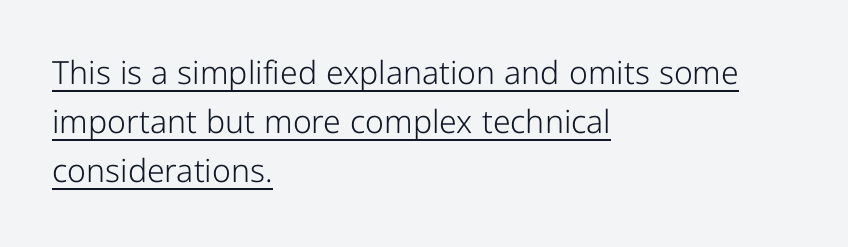
The image shows 32 px light, condensed sans-serif type, upright; set left-aligned, normal line spacing (1.53x), normal letter spacing, underlined; low stroke contrast and a medium x-height.
